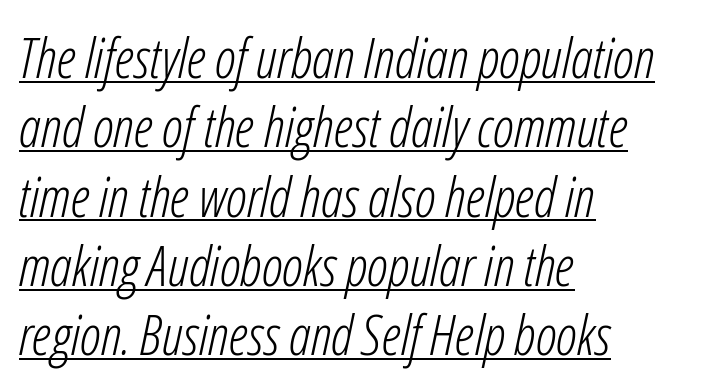
Do the characters align in a grid? No, the font is proportional. Every word sits above its own underline. Vertical spacing — default. Is the type heavy? It reads as light-to-regular instead. There is no visible air inserted between adjacent glyphs. Typeset ragged right — the left edge is the straight one.
